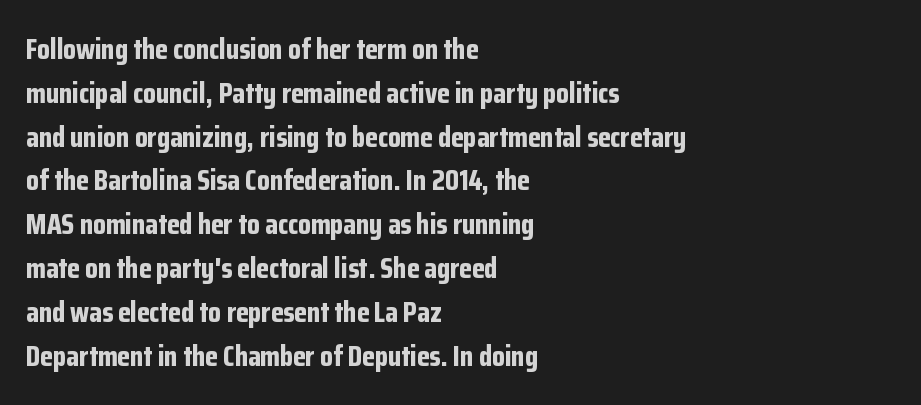
Q: Is the text bold? A: Yes.
Q: Is the text italic (slanted)? A: No, it is upright.
Q: Is the typeface a serif or a sans-serif typeface? A: Sans-serif.
Q: Is the text underlined? A: No.
Q: How is the paragraph aligned? A: Left-aligned.
Q: Is the spacing between letters normal or unusually wide? A: Normal.
Q: Is the spacing between lines tight, normal or loose? A: Normal.
Q: Width (condensed, normal, or wide)? A: Condensed.
Q: Stroke contrast? A: Low.
Q: x-height? A: Medium.
Q: Monospaced? A: No.
